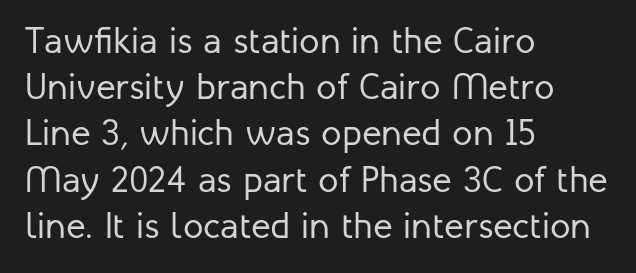
Leading matches the norm, producing a regular column. The area under the type is left untouched. Short and long lines alike share a common starting point at left. Ascenders rise straight up at ninety degrees. This sample uses plain, unmodified letter spacing. This rendering employs a face without finishing strokes, i.e., a sans-serif.
